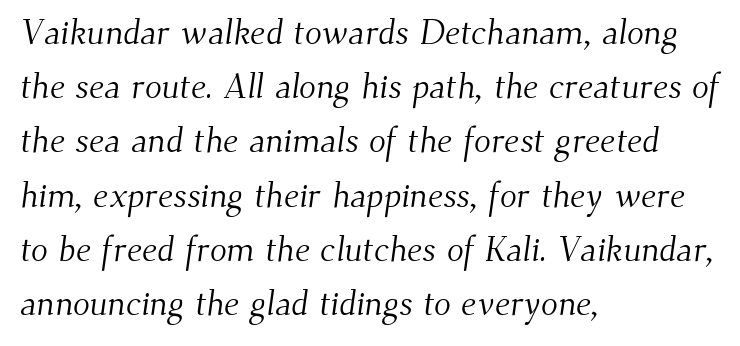
{"serif": "yes", "bold": "no", "weight": "light", "width": "normal", "stroke_contrast": "medium", "x_height": "small", "monospaced": "no", "underline": "no", "align": "left", "line_spacing": "normal", "line_spacing_ratio": 1.55, "letter_spacing": "normal", "letter_spacing_em": 0.0, "glyph_px": 35}
